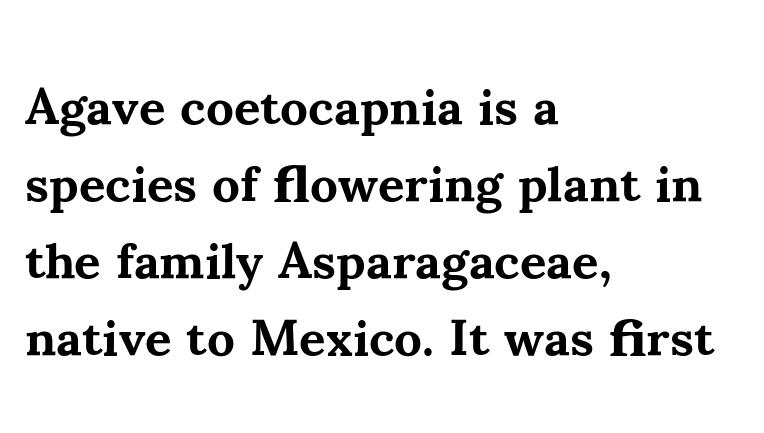
The image shows 51 px bold serif type, upright; set left-aligned, normal line spacing (1.51x), normal letter spacing, not underlined; medium stroke contrast and a small x-height.
